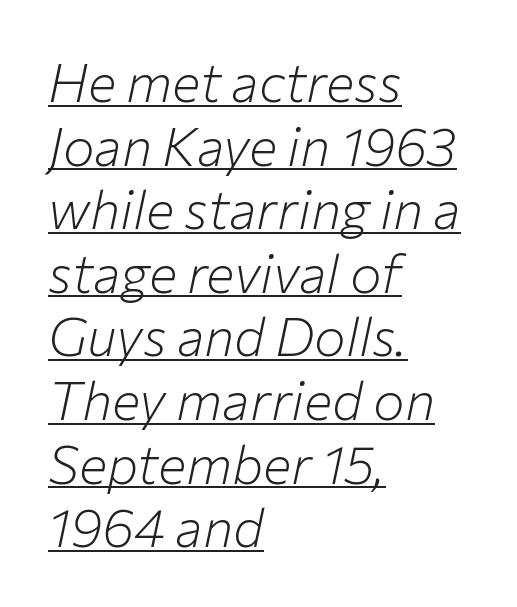
Notice how the passage keeps a crisp vertical edge on the left only. The typesetting does not lean heavy: it is not bold. There is no visible air inserted between adjacent glyphs. Beneath each row of characters lies a ruled line. Character widths vary here, with narrow letters taking less room than wide ones.
